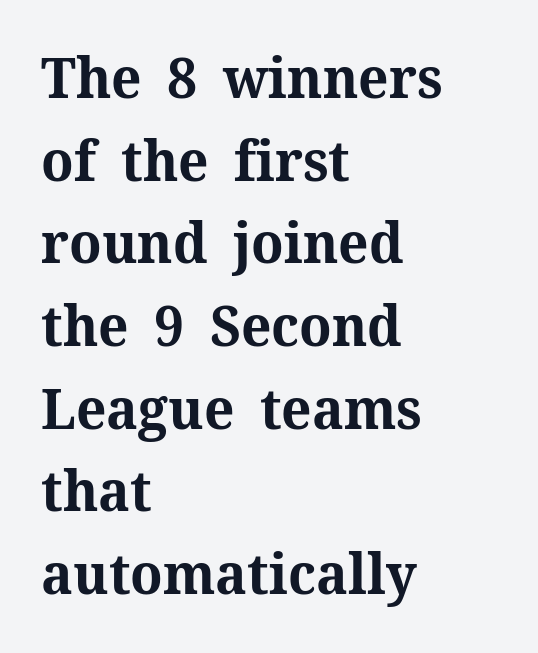
{"serif": "yes", "italic": "no", "bold": "yes", "weight": "bold", "width": "normal", "stroke_contrast": "medium", "x_height": "medium", "monospaced": "no", "underline": "no", "align": "left", "line_spacing": "normal", "line_spacing_ratio": 1.45, "letter_spacing": "normal", "letter_spacing_em": 0.0, "glyph_px": 57}
